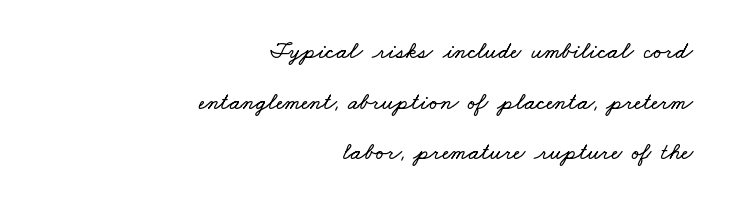
If you measured baseline to baseline, you'd find a long distance. Glance below the letters and you will spot only blank space. Reading down the block, your eye finds every line finishing at a fixed right position. A typesetter would call this zero additional tracking.
